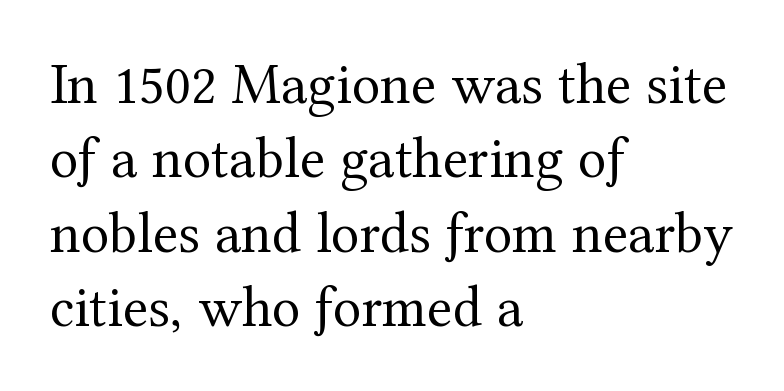
The image shows 59 px regular-weight serif type, upright; set left-aligned, normal line spacing (1.26x), normal letter spacing, not underlined; medium stroke contrast and a medium x-height.
